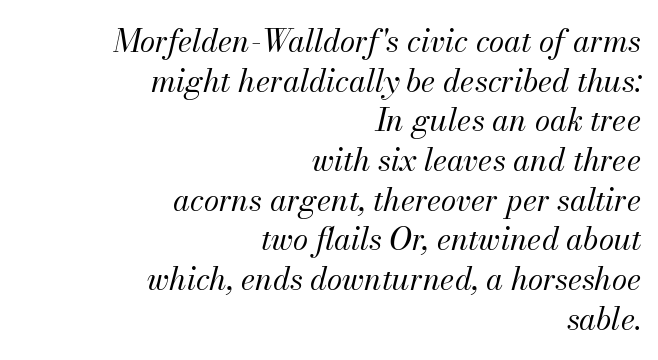
The image shows 31 px regular-weight type, italic (leaning right); set right-aligned, normal line spacing (1.28x), normal letter spacing, not underlined; medium stroke contrast and a small x-height.
